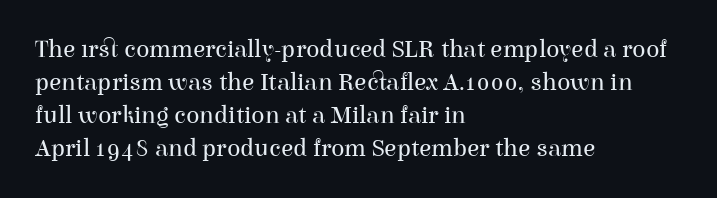
Q: Is the text bold? A: No.
Q: Is the text italic (slanted)? A: No, it is upright.
Q: Is the text underlined? A: No.
Q: How is the paragraph aligned? A: Left-aligned.
Q: Is the spacing between letters normal or unusually wide? A: Normal.
Q: Is the spacing between lines tight, normal or loose? A: Normal.
